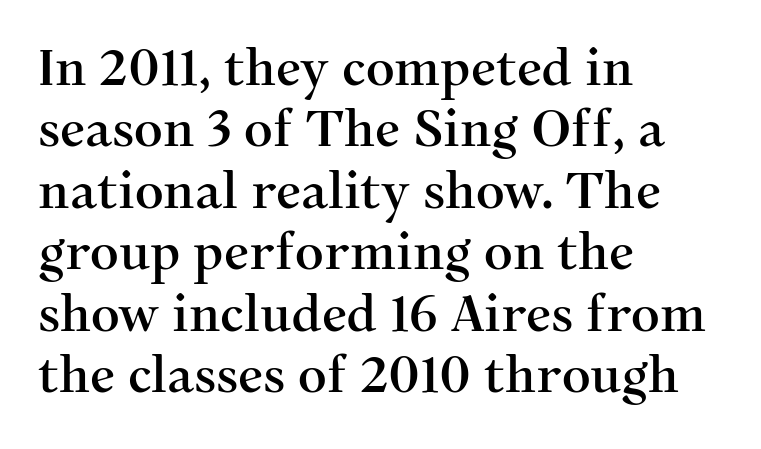
The characters display serif detailing at their extremities. Words float on clear page, feet unadorned. Each line starts at the same left margin while the right side varies. A typesetter would call this proportional, since set widths differ per character. Is the letter spacing exaggerated? No — it looks like the ordinary default.
